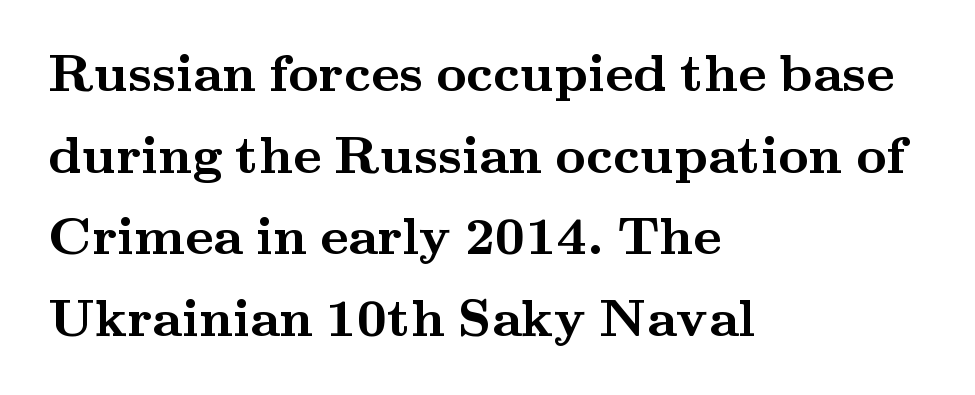
{"serif": "yes", "italic": "no", "bold": "yes", "weight": "semibold", "width": "wide", "stroke_contrast": "medium", "x_height": "small", "monospaced": "no", "underline": "no", "align": "left", "line_spacing": "normal", "line_spacing_ratio": 1.54, "letter_spacing": "normal", "letter_spacing_em": 0.0, "glyph_px": 53}
